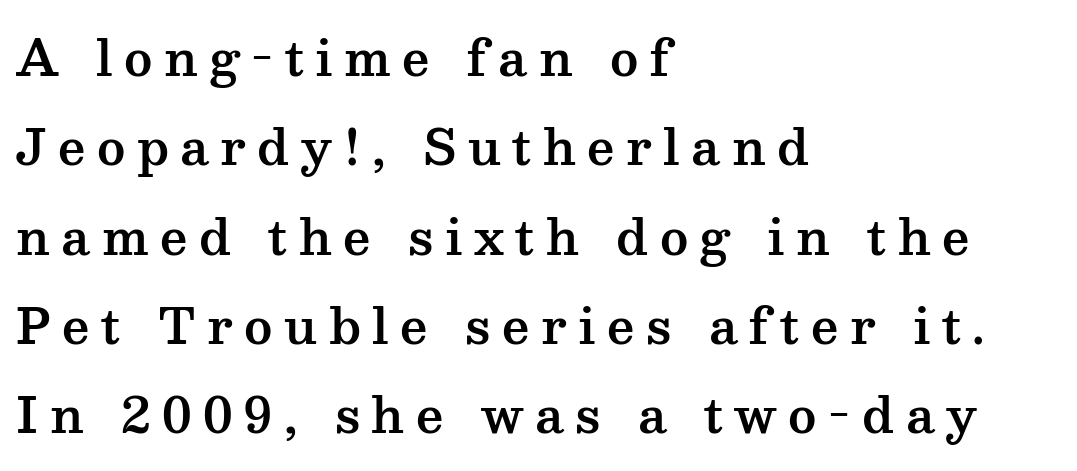
The image shows 48 px wide serif type, upright; set left-aligned, line spacing 1.86x, unusually wide letter spacing (+0.24 em), not underlined; medium stroke contrast and a medium x-height.
